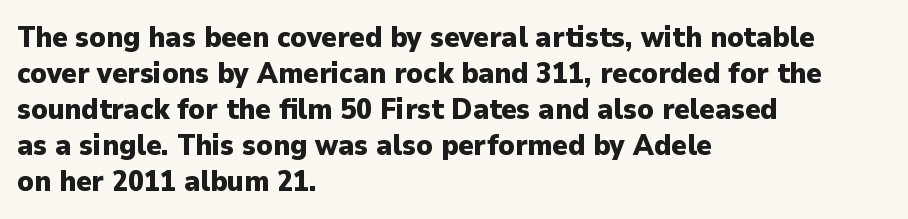
The image shows 29 px heavy sans-serif type, upright; set left-aligned, line spacing 1.24x, normal letter spacing, not underlined; low stroke contrast and a medium x-height.
